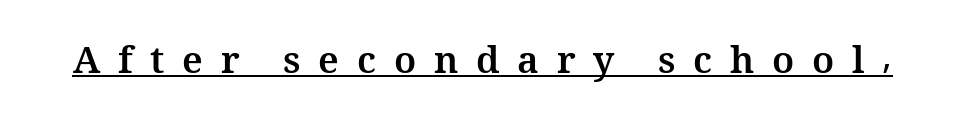
{"italic": "no", "bold": "yes", "weight": "bold", "width": "normal", "stroke_contrast": "medium", "x_height": "medium", "monospaced": "no", "underline": "yes", "letter_spacing": "wide", "letter_spacing_em": 0.48, "glyph_px": 37}
